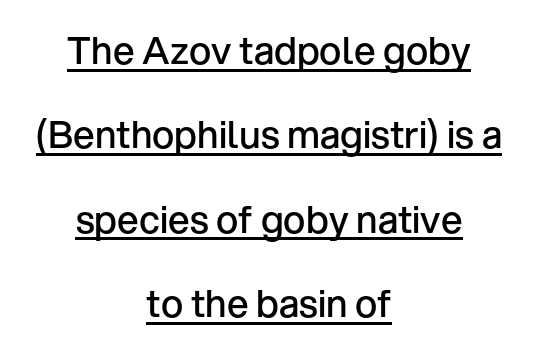
The image shows 38 px semibold sans-serif type, upright; set centered, loose line spacing (2.22x), normal letter spacing, underlined; low stroke contrast and a medium x-height.
